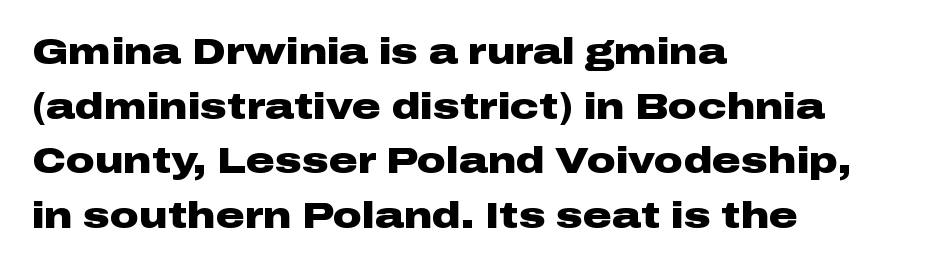
Q: Is the text bold? A: Yes.
Q: Is the text italic (slanted)? A: No, it is upright.
Q: Is the typeface a serif or a sans-serif typeface? A: Sans-serif.
Q: Is the text underlined? A: No.
Q: How is the paragraph aligned? A: Left-aligned.
Q: Is the spacing between letters normal or unusually wide? A: Normal.
Q: Is the spacing between lines tight, normal or loose? A: Normal.
Q: Width (condensed, normal, or wide)? A: Wide.
Q: Stroke contrast? A: Low.
Q: x-height? A: Medium.
Q: Monospaced? A: No.
